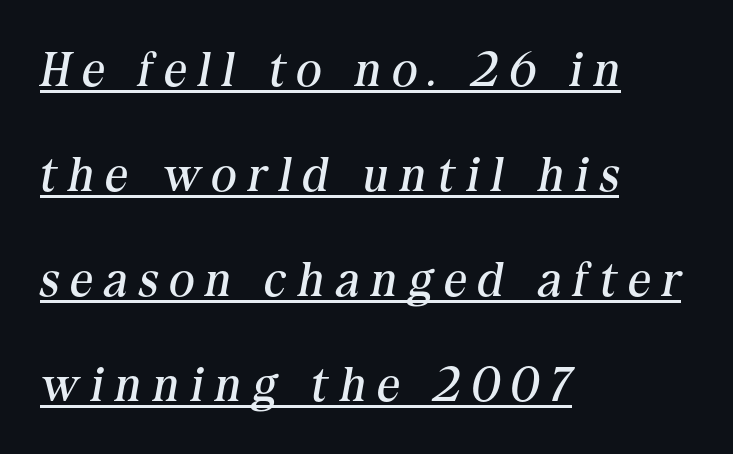
Q: Is the text bold? A: No.
Q: Is the text italic (slanted)? A: Yes, it leans right by about 10 degrees.
Q: Is the typeface a serif or a sans-serif typeface? A: Serif.
Q: Is the text underlined? A: Yes.
Q: How is the paragraph aligned? A: Left-aligned.
Q: Is the spacing between letters normal or unusually wide? A: Unusually wide.
Q: Is the spacing between lines tight, normal or loose? A: Loose.
Q: Width (condensed, normal, or wide)? A: Normal.
Q: Stroke contrast? A: Medium.
Q: x-height? A: Medium.
Q: Monospaced? A: No.
